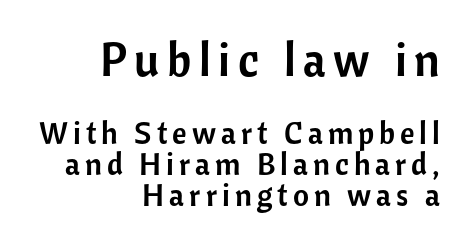
The image shows 47 px sans-serif type, upright; set right-aligned, tight line spacing (0.99x), not underlined; the first (top) block is 1.52x larger; low stroke contrast and a medium x-height.
